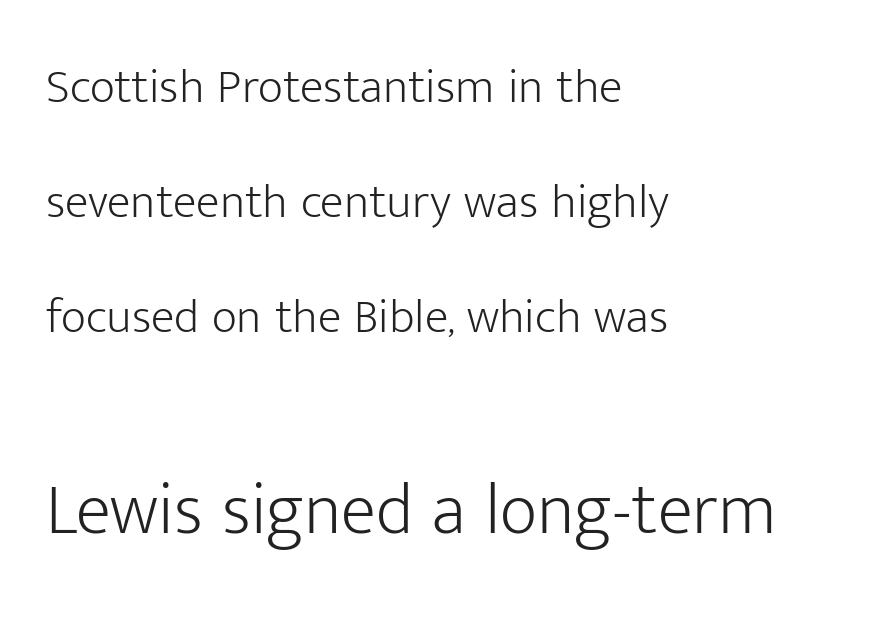
{"serif": "no", "italic": "no", "bold": "no", "weight": "light", "width": "normal", "stroke_contrast": "low", "x_height": "medium", "monospaced": "no", "underline": "no", "align": "left", "line_spacing": "loose", "line_spacing_ratio": 2.35, "letter_spacing": "normal", "letter_spacing_em": 0.0, "larger_block": "second", "size_ratio": 1.49, "glyph_px": 73}
